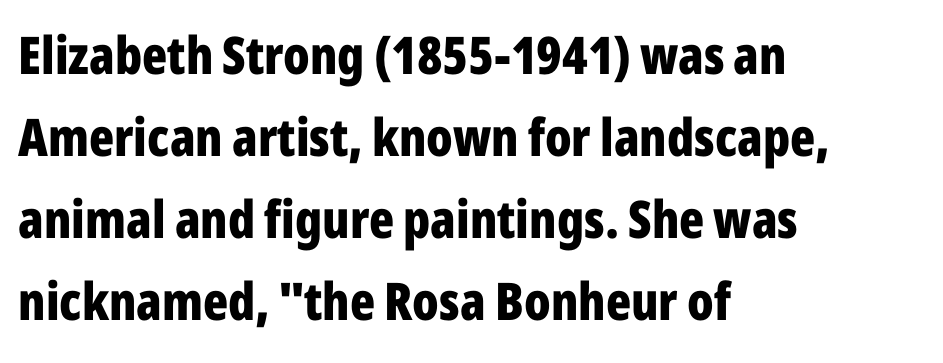
Bold? Absolutely — the strokes are thick and heavy. The string is rendered with underlining switched off. No extra tracking has been applied to these lines. Does the lettering tilt? It doesn't — this is upright. Proportional: the letters do not fall into vertical columns. The lines in this sample share a left origin and differ only in where they stop.
